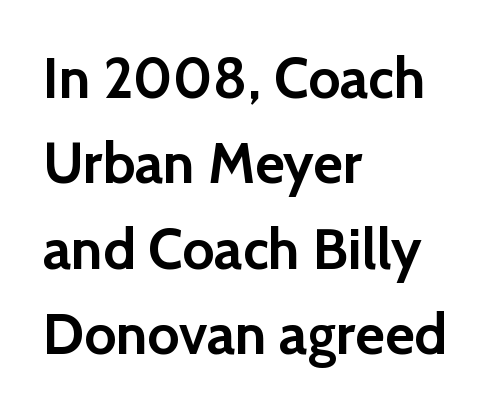
{"serif": "no", "italic": "no", "bold": "yes", "weight": "semibold", "width": "normal", "x_height": "medium", "monospaced": "no", "underline": "no", "align": "left", "line_spacing": "normal", "line_spacing_ratio": 1.5, "letter_spacing": "normal", "letter_spacing_em": 0.0, "glyph_px": 57}
